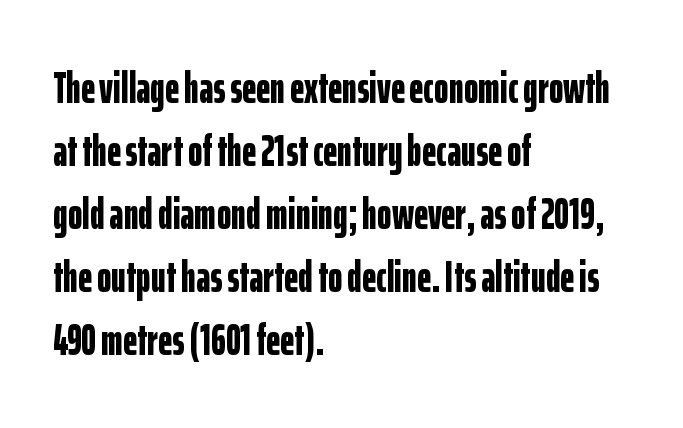
{"serif": "no", "italic": "no", "bold": "yes", "weight": "bold", "width": "condensed", "stroke_contrast": "low", "x_height": "medium", "monospaced": "no", "underline": "no", "align": "left", "line_spacing": "normal", "line_spacing_ratio": 1.43, "letter_spacing": "normal", "letter_spacing_em": 0.0, "glyph_px": 44}
